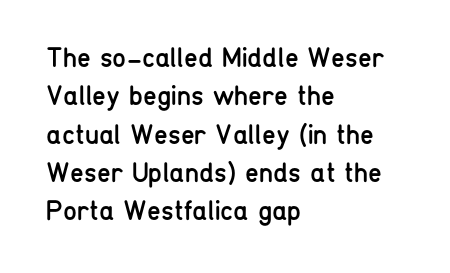
The image shows 28 px regular-weight, condensed sans-serif type, upright; set left-aligned, normal line spacing (1.37x), normal letter spacing, not underlined; low stroke contrast and a medium x-height.
